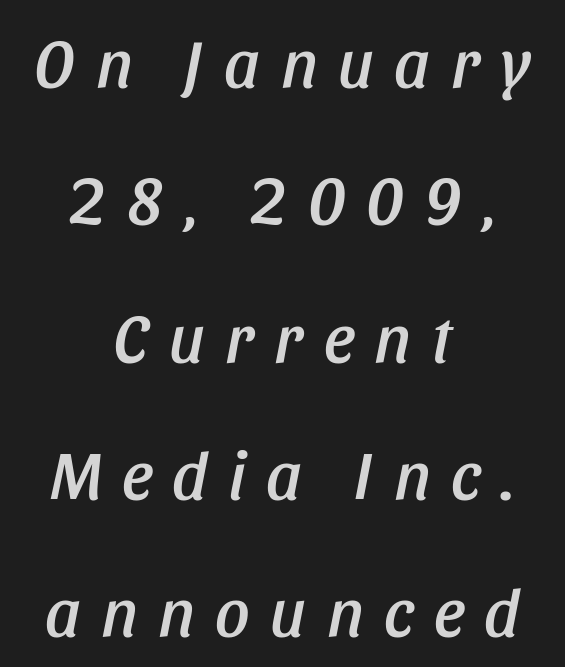
Q: Is the text italic (slanted)? A: Yes, it leans right by about 11 degrees.
Q: Is the text underlined? A: No.
Q: How is the paragraph aligned? A: Centered.
Q: Is the spacing between letters normal or unusually wide? A: Unusually wide.
Q: Is the spacing between lines tight, normal or loose? A: Loose.
Q: Width (condensed, normal, or wide)? A: Condensed.
Q: Stroke contrast? A: Low.
Q: x-height? A: Large.
Q: Monospaced? A: No.
